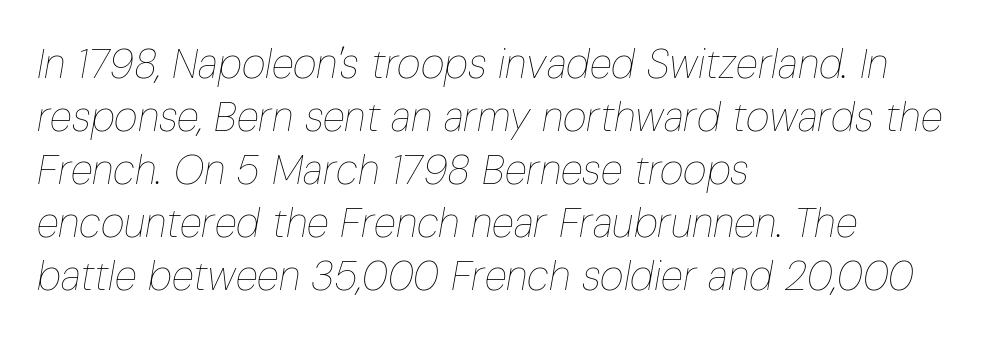
Q: Is the text bold? A: No.
Q: Is the text italic (slanted)? A: Yes, it leans right by about 10 degrees.
Q: Is the text underlined? A: No.
Q: How is the paragraph aligned? A: Left-aligned.
Q: Is the spacing between letters normal or unusually wide? A: Normal.
Q: Is the spacing between lines tight, normal or loose? A: Normal.
Q: Width (condensed, normal, or wide)? A: Condensed.
Q: Stroke contrast? A: Low.
Q: x-height? A: Medium.
Q: Monospaced? A: No.
